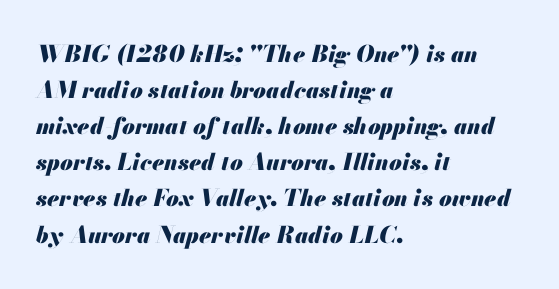
Slant detected: the letters are inclined. Bold? Absolutely — the strokes are thick and heavy. This block has exactly the height ordinary leading produces. Left-aligned paragraph, ragged on the right. What stands out about the letter spacing? Nothing — it is the standard amount. The space beneath each line is pristine and unruled.
